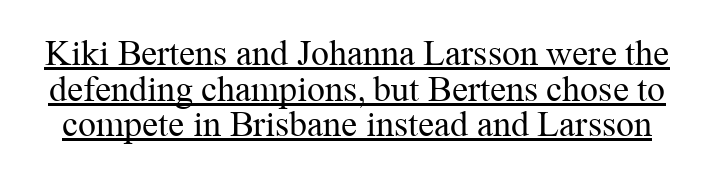
This is the regular roman posture of the typeface. The type family on display is of the serif kind. What stands out about the letter spacing? Nothing — it is the standard amount. Do the characters align in a grid? No, the font is proportional. Emphasis is given by a line drawn under the lettering. Successive baselines arrive quickly, one right under another.
